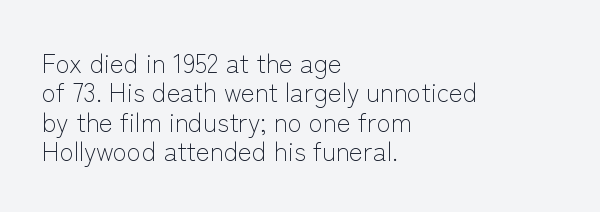
This block would grow much taller if given ordinary leading; it's compressed now. Every character sits straight up, as roman type does. Visually the block forms a straight wall on the left and a jagged coastline on the right. Is this a heavy cut? Hardly; it is regular or lighter.
